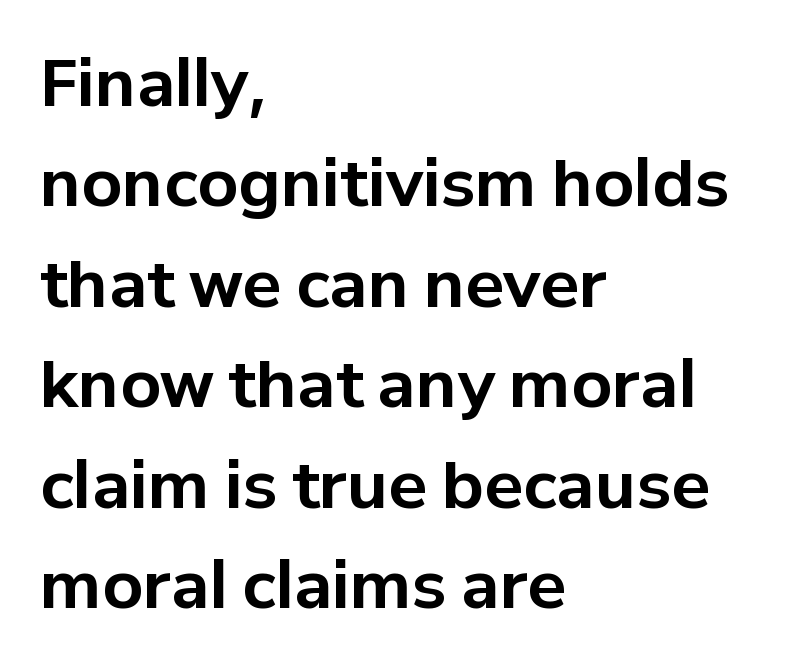
{"serif": "no", "italic": "no", "bold": "yes", "weight": "bold", "width": "normal", "stroke_contrast": "low", "x_height": "medium", "monospaced": "no", "underline": "no", "align": "left", "line_spacing": "normal", "line_spacing_ratio": 1.57, "letter_spacing": "normal", "letter_spacing_em": 0.0, "glyph_px": 64}
